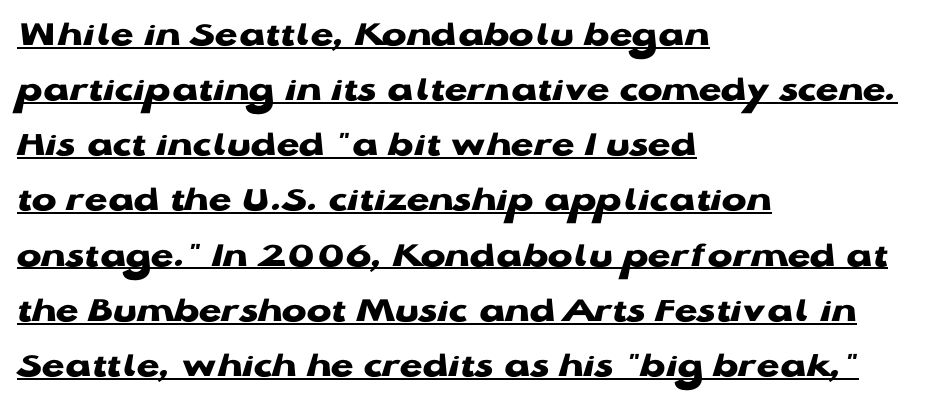
The image shows 37 px heavy, wide sans-serif type, upright; set left-aligned, normal line spacing (1.49x), normal letter spacing, underlined; low stroke contrast and a medium x-height.
